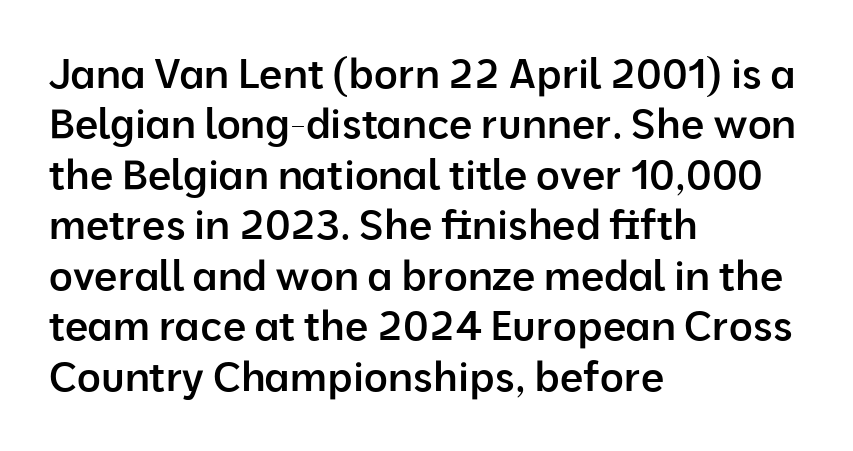
Q: Is the text bold? A: Semi-bold.
Q: Is the text italic (slanted)? A: No, it is upright.
Q: Is the typeface a serif or a sans-serif typeface? A: Sans-serif.
Q: Is the text underlined? A: No.
Q: How is the paragraph aligned? A: Left-aligned.
Q: Is the spacing between letters normal or unusually wide? A: Normal.
Q: Width (condensed, normal, or wide)? A: Normal.
Q: Stroke contrast? A: Low.
Q: x-height? A: Medium.
Q: Monospaced? A: No.
